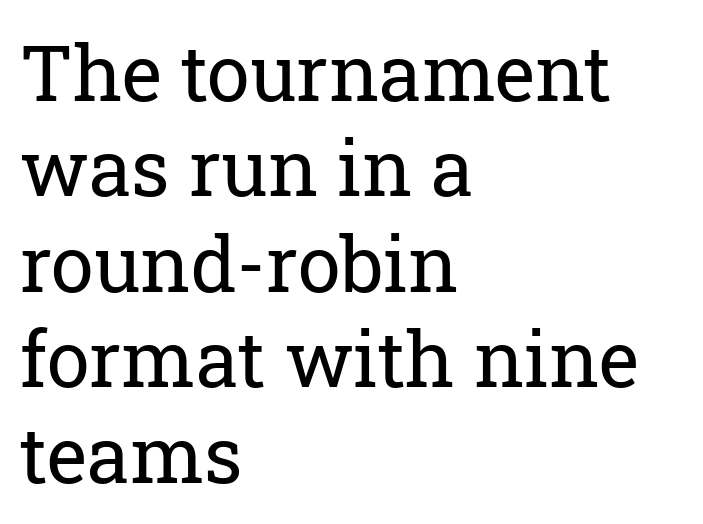
The compositor pushed each line to the left boundary. In terms of posture, this sample is upright. Type without underlining. Letterform terminals end in serifs throughout the passage.
